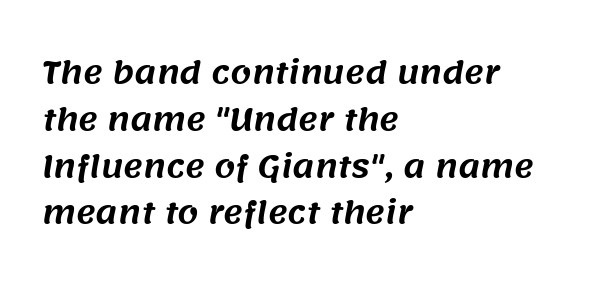
Each word holds together tightly as a unit, with standard inter-letter gaps. This sample has the flowing, uneven cadence of proportional lettering. Is this a sans? Yes — the strokes have no serifs. Vertical spacing — default. This rendering features lettering with no underline. Where is the straight margin? On the left.
